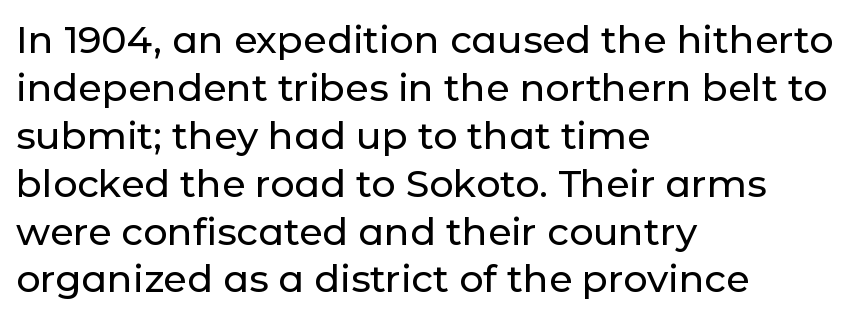
Q: Is the text italic (slanted)? A: No, it is upright.
Q: Is the typeface a serif or a sans-serif typeface? A: Sans-serif.
Q: Is the text underlined? A: No.
Q: How is the paragraph aligned? A: Left-aligned.
Q: Is the spacing between letters normal or unusually wide? A: Normal.
Q: Is the spacing between lines tight, normal or loose? A: Normal.
Q: Width (condensed, normal, or wide)? A: Normal.
Q: Stroke contrast? A: Low.
Q: x-height? A: Medium.
Q: Monospaced? A: No.
